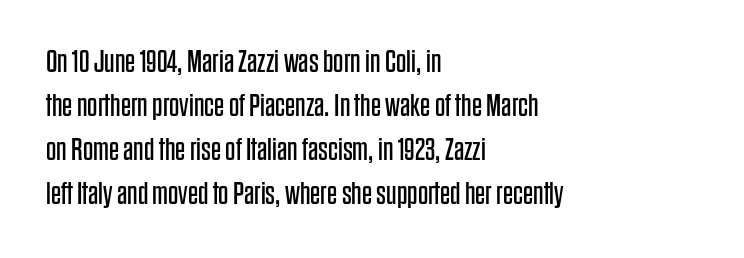
{"serif": "no", "italic": "no", "bold": "no", "weight": "regular", "width": "condensed", "stroke_contrast": "low", "x_height": "large", "monospaced": "no", "underline": "no", "align": "left", "line_spacing": "normal", "line_spacing_ratio": 1.38, "letter_spacing": "normal", "letter_spacing_em": 0.0, "glyph_px": 32}
